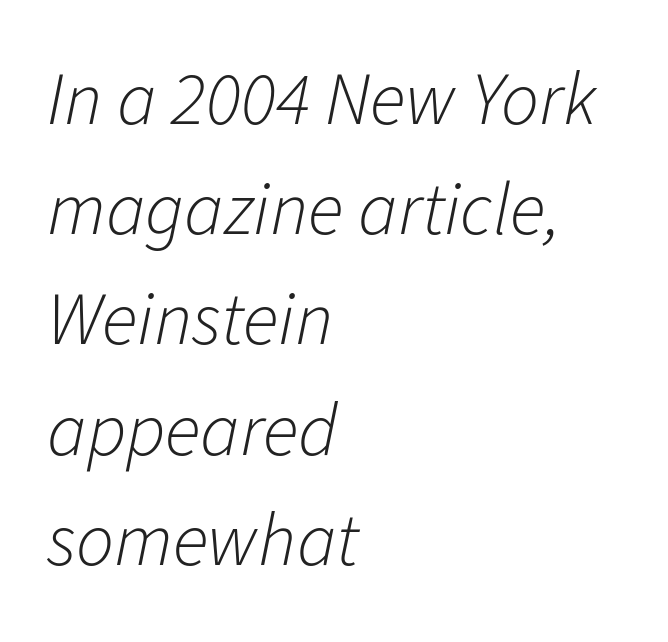
The setting favours the left margin, as ordinary paragraphs usually do. The letters sit at their default tracking, neither squeezed nor spread. Bare-footed words on every line. Observe the lean: these are italic letterforms.
